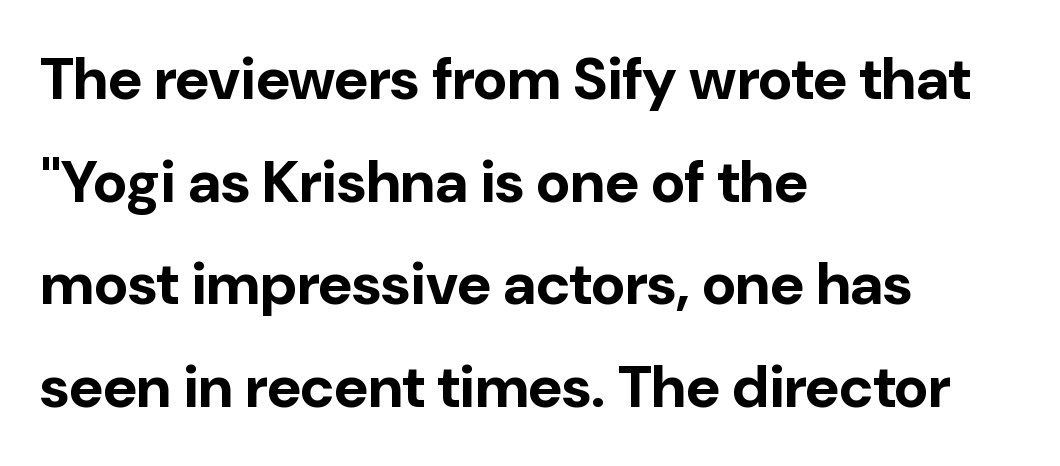
{"serif": "no", "italic": "no", "bold": "yes", "weight": "bold", "width": "normal", "stroke_contrast": "low", "x_height": "medium", "monospaced": "no", "underline": "no", "align": "left", "line_spacing_ratio": 1.74, "letter_spacing": "normal", "letter_spacing_em": 0.0, "glyph_px": 59}
